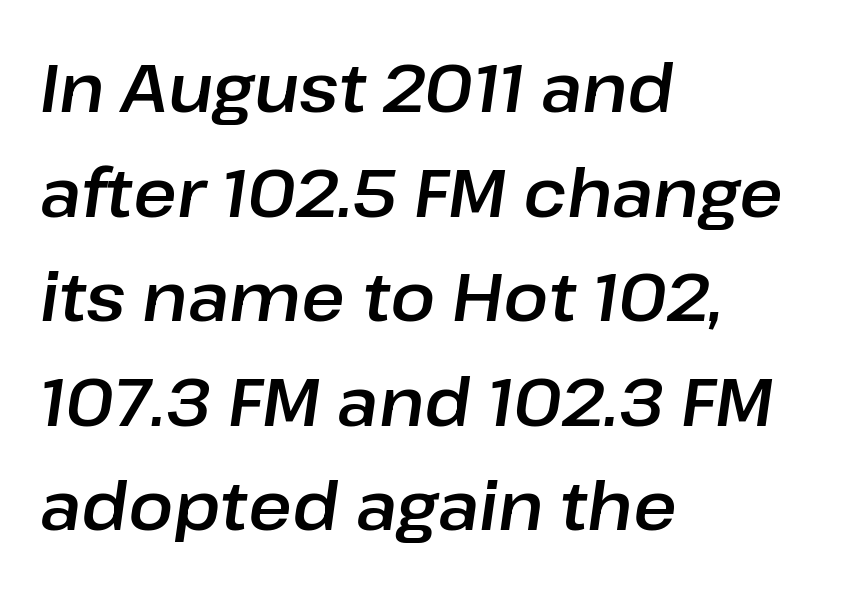
Q: Is the text italic (slanted)? A: Yes, it leans right by about 8 degrees.
Q: Is the text underlined? A: No.
Q: How is the paragraph aligned? A: Left-aligned.
Q: Is the spacing between letters normal or unusually wide? A: Normal.
Q: Is the spacing between lines tight, normal or loose? A: Normal.
Q: Width (condensed, normal, or wide)? A: Normal.
Q: Stroke contrast? A: Low.
Q: x-height? A: Medium.
Q: Monospaced? A: No.
